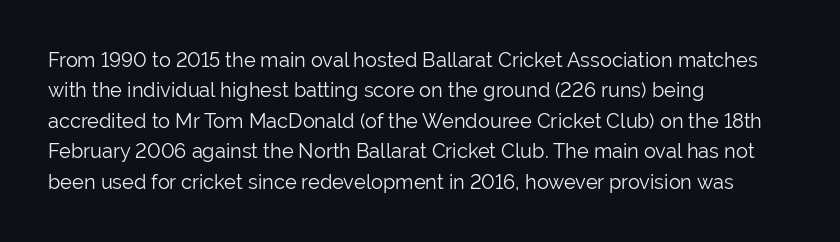
The typesetting does not lean heavy: it is not bold. Words appear dense and cohesive because spacing is normal. Every character sits straight up, as roman type does. What's the leading like? Ordinary, nothing unusual. Glance below the letters and you will spot only blank space.
